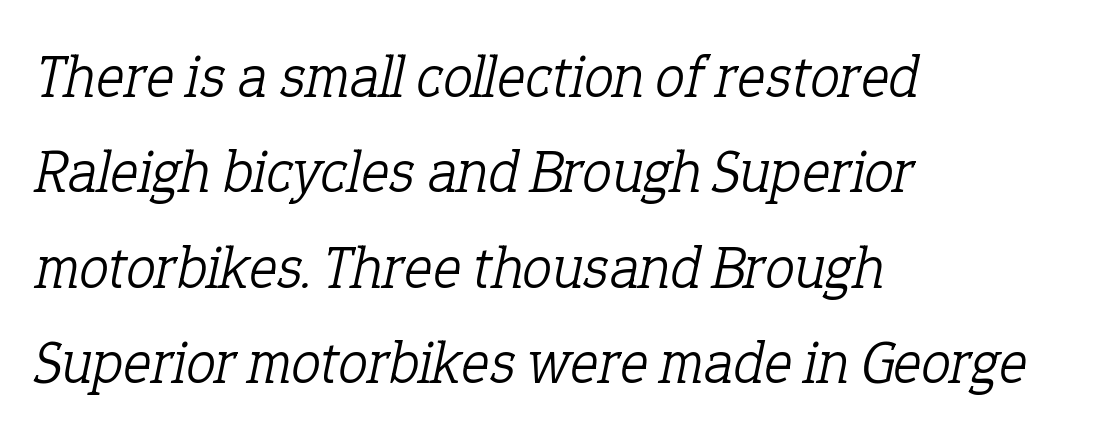
The image shows 60 px light serif type, italic (leaning right); set left-aligned, normal line spacing (1.59x), normal letter spacing, not underlined; low stroke contrast and a medium x-height.
